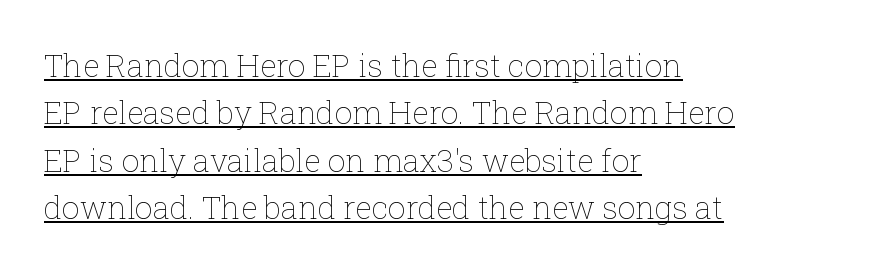
Q: Is the text bold? A: No.
Q: Is the text italic (slanted)? A: No, it is upright.
Q: Is the text underlined? A: Yes.
Q: How is the paragraph aligned? A: Left-aligned.
Q: Is the spacing between letters normal or unusually wide? A: Normal.
Q: Is the spacing between lines tight, normal or loose? A: Normal.
Q: Width (condensed, normal, or wide)? A: Normal.
Q: Stroke contrast? A: Low.
Q: x-height? A: Medium.
Q: Monospaced? A: No.
